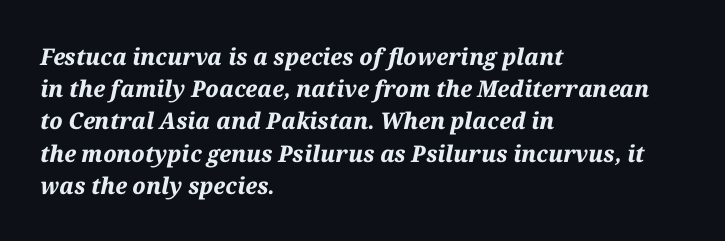
Q: Is the text bold? A: Yes.
Q: Is the text italic (slanted)? A: Yes, it leans right by about 12 degrees.
Q: Is the text underlined? A: No.
Q: How is the paragraph aligned? A: Left-aligned.
Q: Is the spacing between letters normal or unusually wide? A: Normal.
Q: Is the spacing between lines tight, normal or loose? A: Normal.
